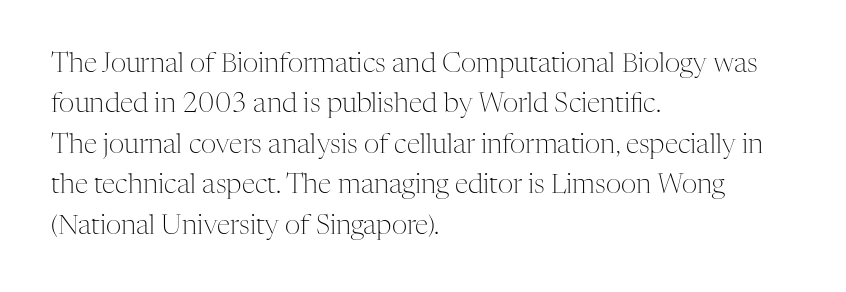
{"italic": "no", "bold": "no", "underline": "no", "align": "left", "line_spacing": "normal", "line_spacing_ratio": 1.5, "letter_spacing": "normal", "letter_spacing_em": 0.0, "glyph_px": 27}
